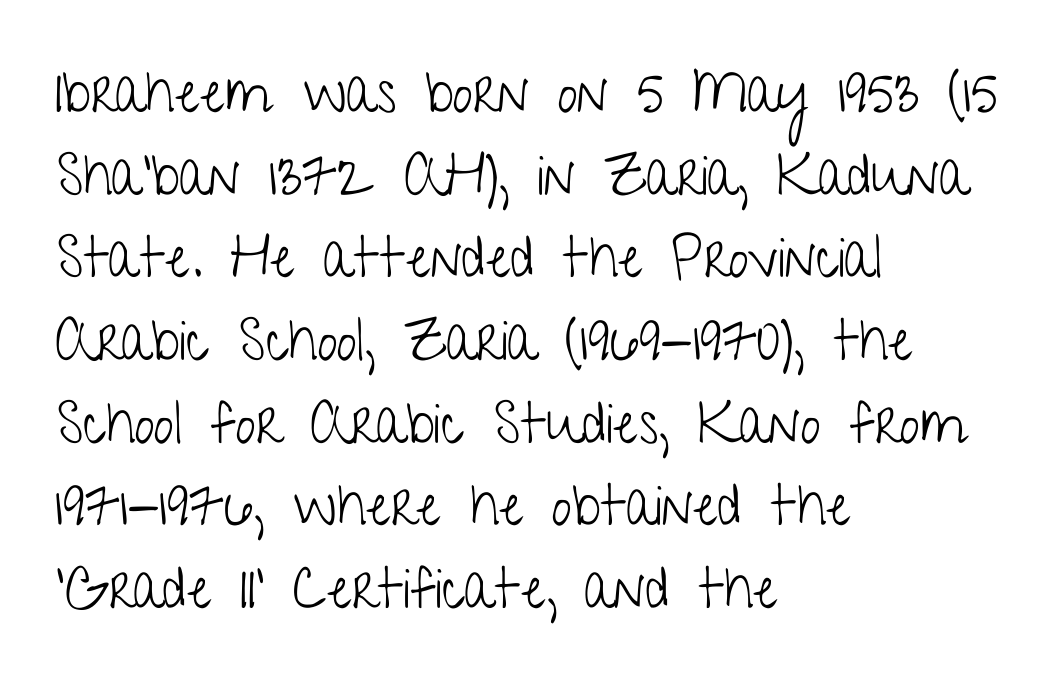
Q: Is the text bold? A: No.
Q: Is the text italic (slanted)? A: No, it is upright.
Q: Is the typeface a serif or a sans-serif typeface? A: Sans-serif.
Q: Is the text underlined? A: No.
Q: How is the paragraph aligned? A: Left-aligned.
Q: Is the spacing between letters normal or unusually wide? A: Normal.
Q: Is the spacing between lines tight, normal or loose? A: Normal.
Q: Width (condensed, normal, or wide)? A: Condensed.
Q: Stroke contrast? A: Low.
Q: x-height? A: Medium.
Q: Monospaced? A: No.
